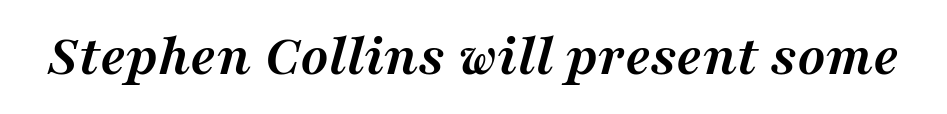
The image shows 59 px semibold serif type, italic (leaning right); set normal letter spacing, not underlined; medium stroke contrast and a medium x-height.
